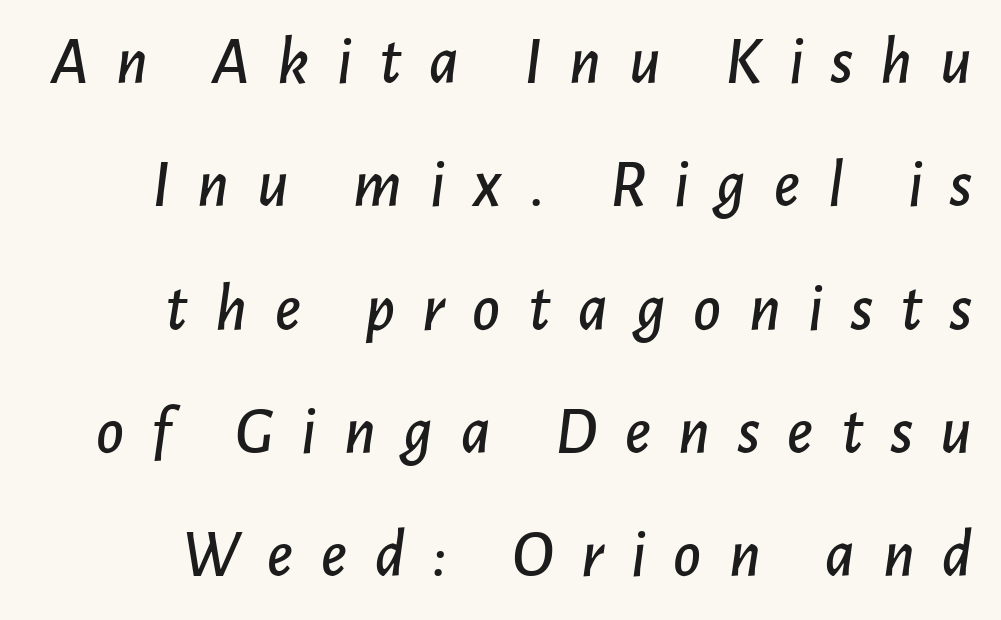
Q: Is the text italic (slanted)? A: Yes, it leans right by about 7 degrees.
Q: Is the text underlined? A: No.
Q: Is the spacing between letters normal or unusually wide? A: Unusually wide.
Q: Width (condensed, normal, or wide)? A: Normal.
Q: Stroke contrast? A: Low.
Q: x-height? A: Medium.
Q: Monospaced? A: No.
